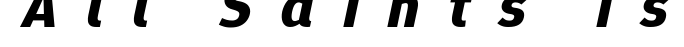
The image shows 61 px bold type, italic (leaning right); set unusually wide letter spacing (+0.48 em), not underlined; low stroke contrast and a medium x-height.
